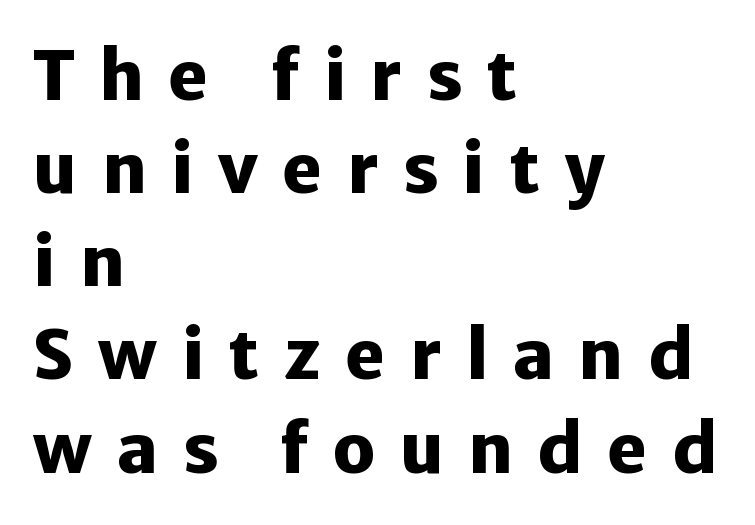
The image shows 68 px heavy sans-serif type, upright; set left-aligned, normal line spacing (1.37x), unusually wide letter spacing (+0.36 em), not underlined; low stroke contrast and a medium x-height.
